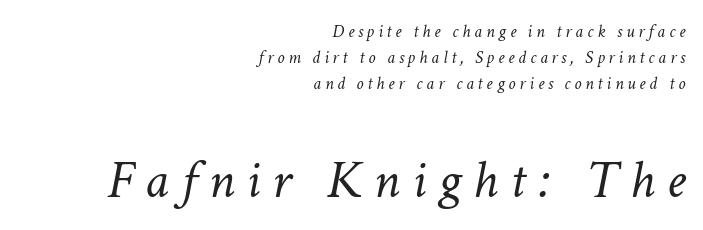
Q: Is the text bold? A: No.
Q: Is the text italic (slanted)? A: Yes, it leans right by about 11 degrees.
Q: Is the text underlined? A: No.
Q: How is the paragraph aligned? A: Right-aligned.
Q: Is the spacing between letters normal or unusually wide? A: Unusually wide.
Q: Is the spacing between lines tight, normal or loose? A: Normal.
Q: Which block of text is set in a larger size, the first (top) or the second (bottom)? A: The second (bottom) one.
Q: Width (condensed, normal, or wide)? A: Normal.
Q: Stroke contrast? A: Low.
Q: x-height? A: Medium.
Q: Monospaced? A: No.
